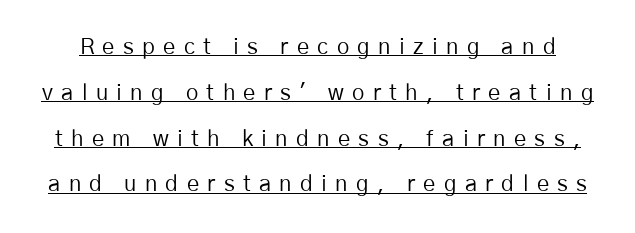
{"italic": "no", "bold": "no", "underline": "yes", "line_spacing": "loose", "line_spacing_ratio": 2.08, "letter_spacing": "wide", "letter_spacing_em": 0.38, "glyph_px": 22}
